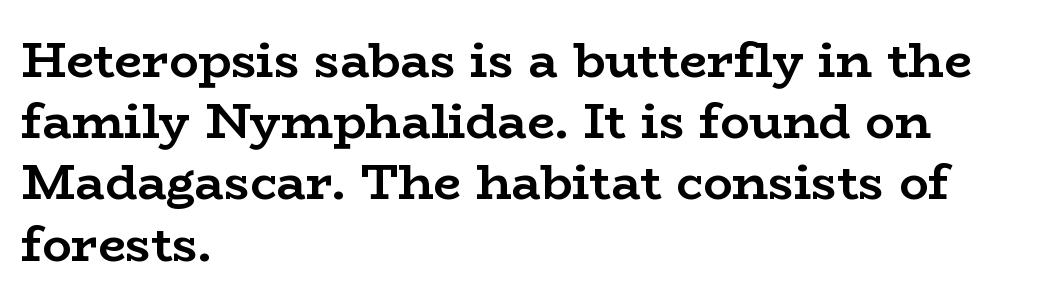
The gaps between neighbouring characters are ordinary and unremarkable. The strokes are fattened all the way to bold. Underline: absent. I'd call this a serif setting — the letters wear small feet. These lines are set flush left with a ragged right edge.
